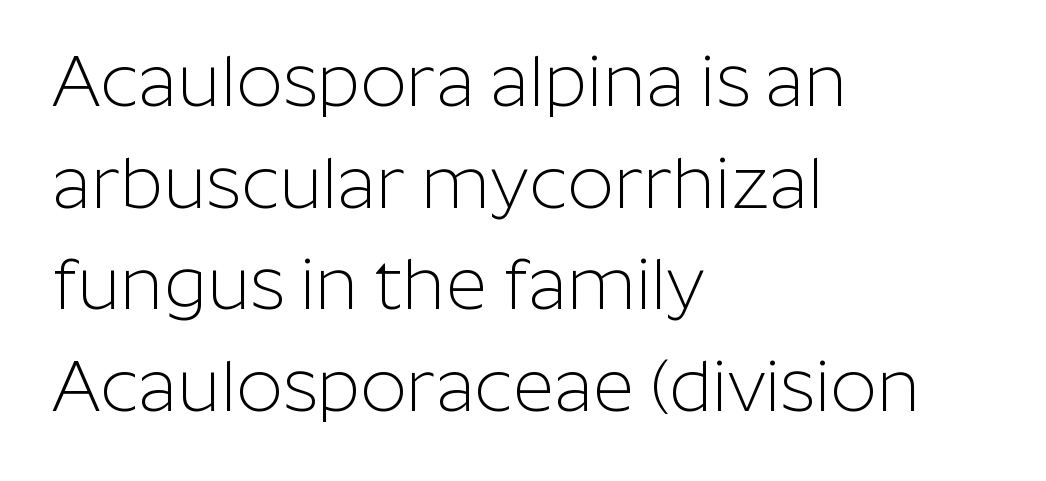
{"serif": "no", "italic": "no", "bold": "no", "weight": "light", "width": "normal", "stroke_contrast": "low", "x_height": "medium", "monospaced": "no", "underline": "no", "align": "left", "line_spacing": "normal", "line_spacing_ratio": 1.41, "letter_spacing": "normal", "letter_spacing_em": 0.0, "glyph_px": 72}
